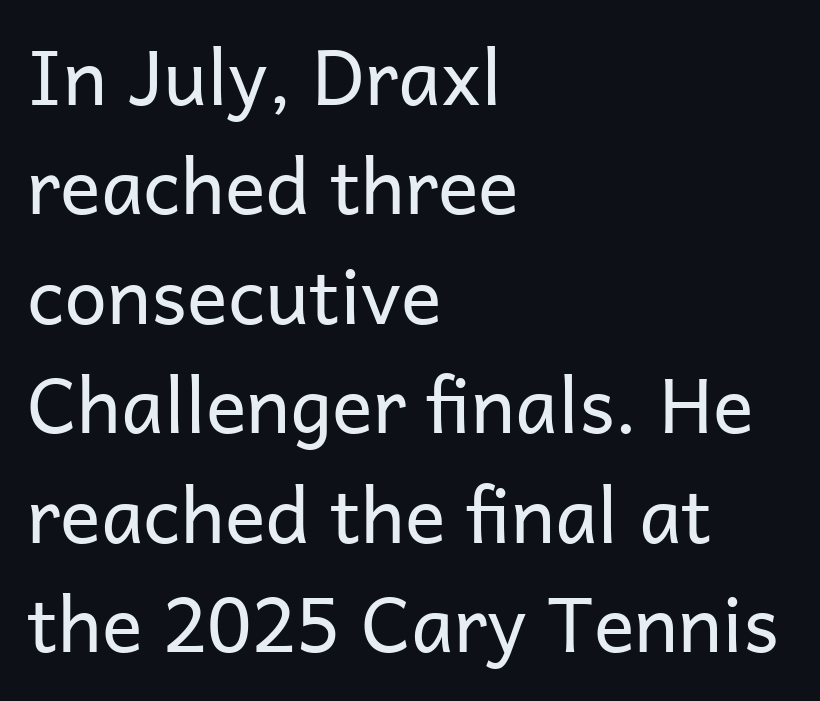
Character widths vary here, with narrow letters taking less room than wide ones. Lines of text with bare space underneath. Honestly, the row spacing looks completely unremarkable. Does extra space separate the letters? No, they use regular spacing.
